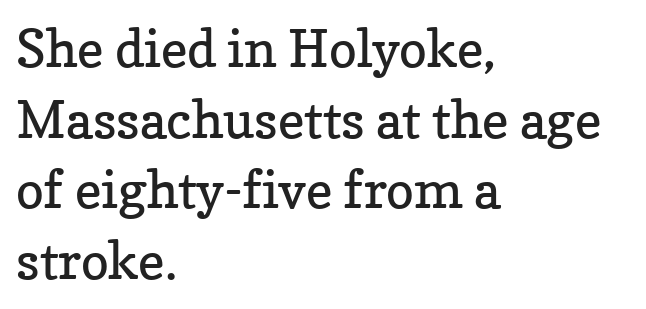
The image shows 52 px regular-weight serif type, upright; set left-aligned, normal line spacing (1.36x), normal letter spacing, not underlined; low stroke contrast and a medium x-height.
